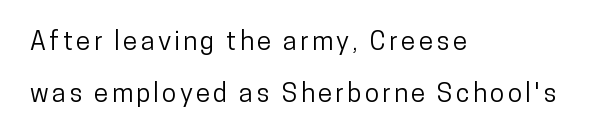
Q: Is the text italic (slanted)? A: No, it is upright.
Q: Is the text underlined? A: No.
Q: How is the paragraph aligned? A: Left-aligned.
Q: Is the spacing between lines tight, normal or loose? A: Loose.
